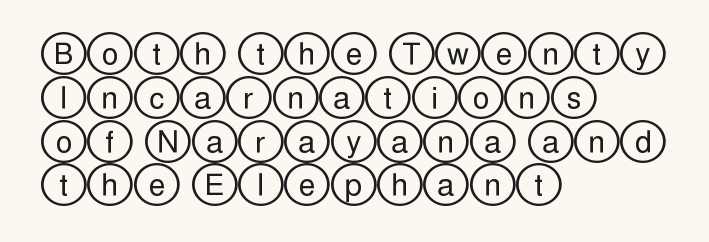
Ordinary non-slanted type is in use. A typesetter would call this leading conventional body-copy spacing. A bare baseline throughout the passage. The letterforms sit shoulder to shoulder at normal distance. These lines are set flush left with a ragged right edge.
